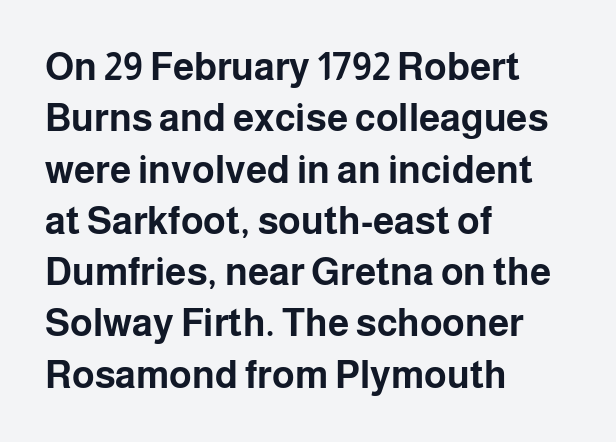
Q: Is the text bold? A: Yes.
Q: Is the text italic (slanted)? A: No, it is upright.
Q: Is the typeface a serif or a sans-serif typeface? A: Sans-serif.
Q: Is the text underlined? A: No.
Q: How is the paragraph aligned? A: Left-aligned.
Q: Is the spacing between letters normal or unusually wide? A: Normal.
Q: Is the spacing between lines tight, normal or loose? A: Normal.
Q: Width (condensed, normal, or wide)? A: Normal.
Q: Stroke contrast? A: Low.
Q: x-height? A: Medium.
Q: Monospaced? A: No.
